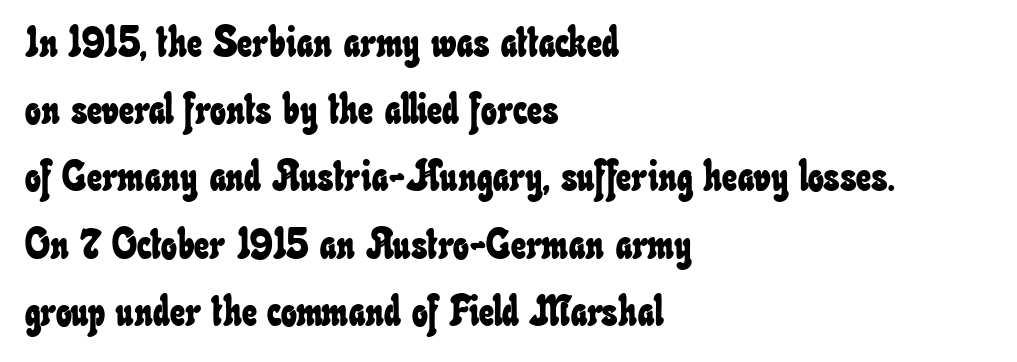
Q: Is the text underlined? A: No.
Q: How is the paragraph aligned? A: Left-aligned.
Q: Is the spacing between letters normal or unusually wide? A: Normal.
Q: Is the spacing between lines tight, normal or loose? A: Normal.
Q: Width (condensed, normal, or wide)? A: Condensed.
Q: Stroke contrast? A: Low.
Q: x-height? A: Small.
Q: Monospaced? A: No.
